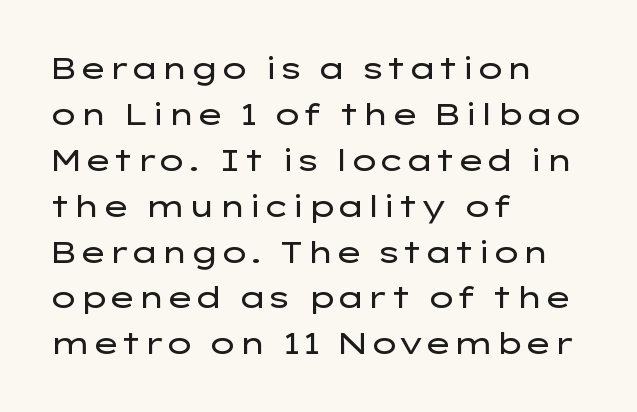
No extra ink here — the face is not bold. The passage shown is not underscored anywhere. Varying glyph widths throughout — classic text-font behaviour. How are the letters spaced? Ordinarily, with no added tracking. The setting favours the left margin, as ordinary paragraphs usually do.
